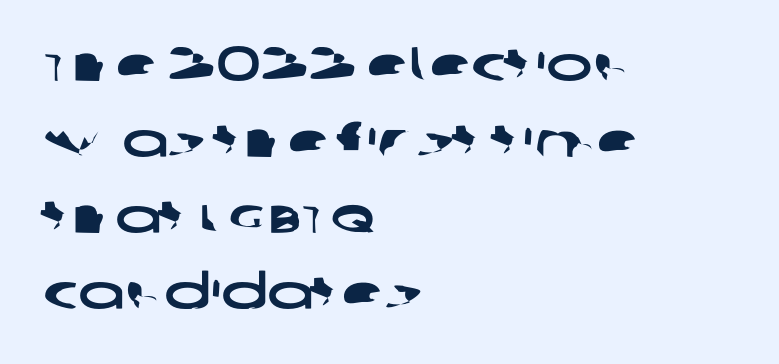
The passage is arranged the way most books set body copy — flush left. The face used here is proportionally spaced, like ordinary book or web type. This rendering leaves character spacing at its baseline value. The face used here is a sans, in the tradition of grotesques and geometrics. Rule under the text: the space is simply empty.
